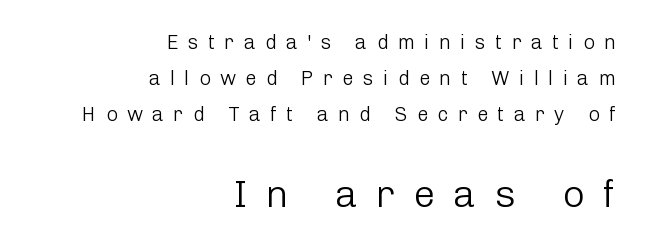
Does the copy run flush right? Yes — the right margin is perfectly even. Classification — sans serif. The passage shown has open, widely tracked lettering throughout. Is this a fixed-width face? No — the glyphs have proportional, varying widths.
